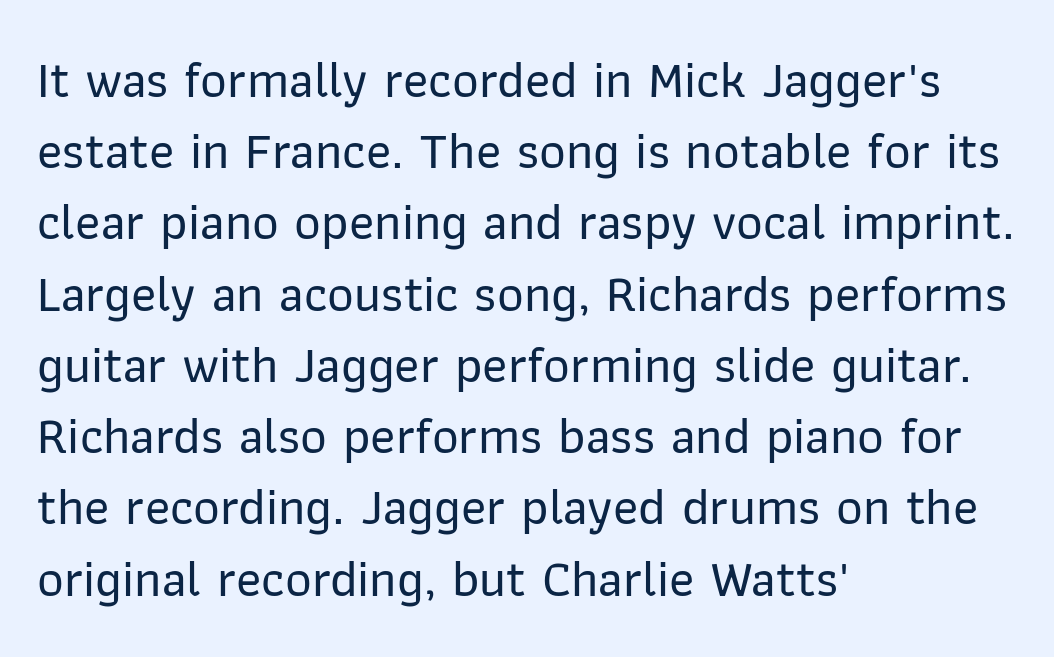
This is sans-serif lettering, the kind often seen on screens and signage. Check the space under the baseline: it is left empty. You could not count columns in this text — the font is proportionally spaced. Leading: standard.
